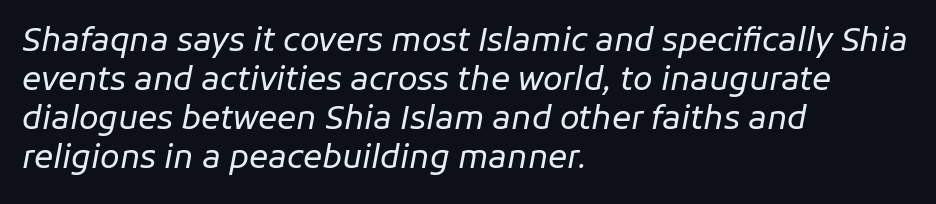
Q: Is the text bold? A: No.
Q: Is the text italic (slanted)? A: Yes, it leans right by about 11 degrees.
Q: Is the text underlined? A: No.
Q: How is the paragraph aligned? A: Left-aligned.
Q: Is the spacing between letters normal or unusually wide? A: Normal.
Q: Width (condensed, normal, or wide)? A: Normal.
Q: Stroke contrast? A: Low.
Q: x-height? A: Medium.
Q: Monospaced? A: No.
